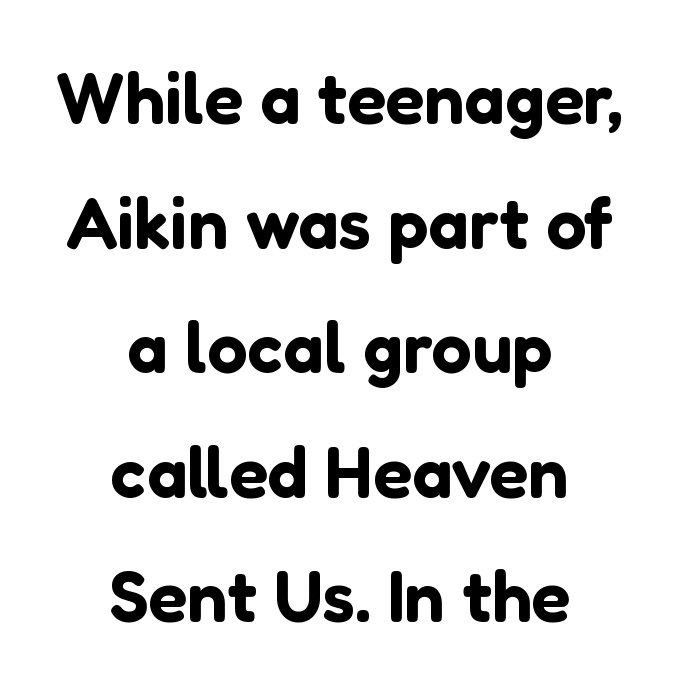
The image shows 72 px sans-serif type, upright; set centered, line spacing 1.73x, normal letter spacing, not underlined; low stroke contrast and a medium x-height.
